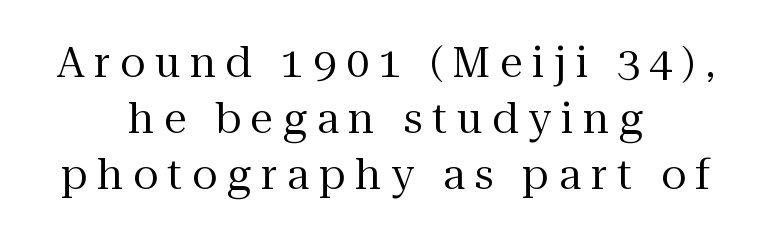
{"serif": "yes", "italic": "no", "bold": "no", "weight": "regular", "width": "normal", "stroke_contrast": "medium", "x_height": "medium", "monospaced": "no", "underline": "no", "align": "center", "line_spacing": "normal", "line_spacing_ratio": 1.36, "letter_spacing": "wide", "letter_spacing_em": 0.24, "glyph_px": 41}
